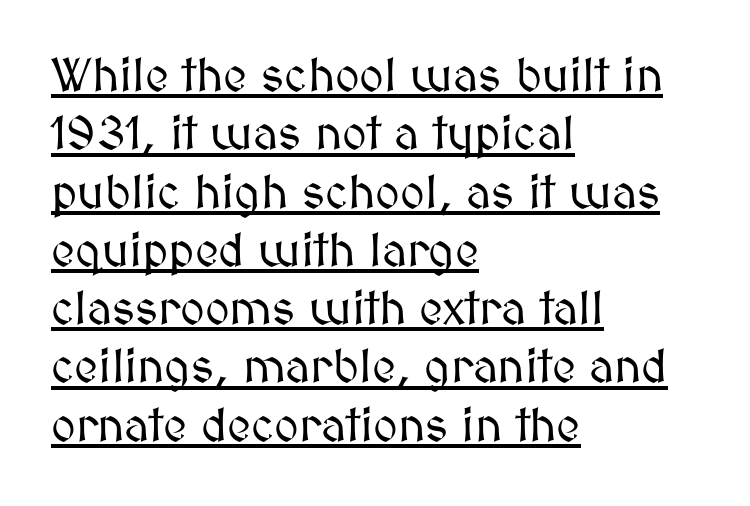
{"italic": "no", "width": "normal", "stroke_contrast": "medium", "x_height": "medium", "monospaced": "no", "underline": "yes", "align": "left", "line_spacing_ratio": 1.24, "letter_spacing": "normal", "letter_spacing_em": 0.0, "glyph_px": 47}
